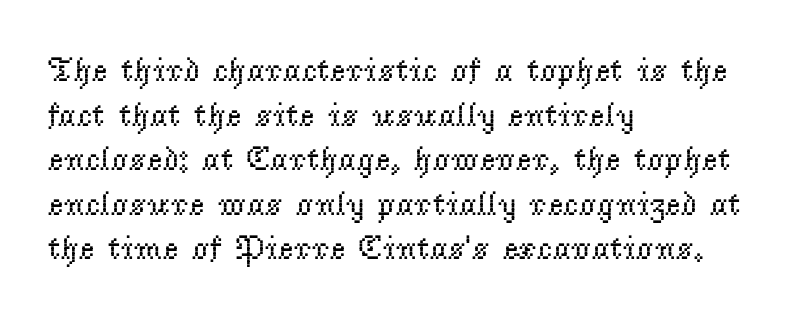
Q: Is the text bold? A: No.
Q: Is the text italic (slanted)? A: No, it is upright.
Q: Is the typeface a serif or a sans-serif typeface? A: Serif.
Q: Is the text underlined? A: No.
Q: How is the paragraph aligned? A: Left-aligned.
Q: Is the spacing between letters normal or unusually wide? A: Normal.
Q: Is the spacing between lines tight, normal or loose? A: Normal.
Q: Width (condensed, normal, or wide)? A: Normal.
Q: Stroke contrast? A: Low.
Q: x-height? A: Small.
Q: Monospaced? A: No.
